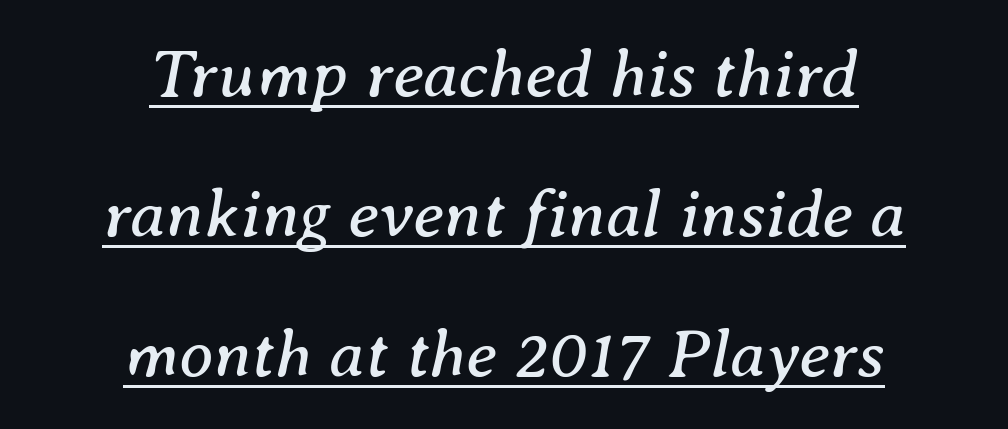
Characters follow at the spacing the type designer built in. Would a proofreader flag this as italicized? Yes. Bold? No — there's no thickening of the strokes. Spacing verdict: proportional, widths tailored to each character.
